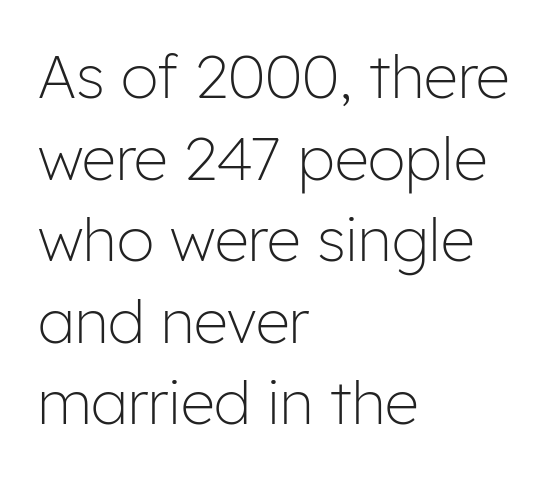
You could not count columns in this text — the font is proportionally spaced. Horizontally, the lines are justified to the leading edge only. No word sits above an underline. Normally led — the rows are evenly, conventionally spaced. Each letter's strokes conclude bluntly, with no projecting serifs. Heaviness? Minimal to ordinary, like unemphasized prose.
